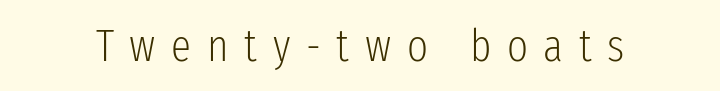
Q: Is the text bold? A: No.
Q: Is the text italic (slanted)? A: No, it is upright.
Q: Is the typeface a serif or a sans-serif typeface? A: Sans-serif.
Q: Is the text underlined? A: No.
Q: Is the spacing between letters normal or unusually wide? A: Unusually wide.
Q: Width (condensed, normal, or wide)? A: Condensed.
Q: Stroke contrast? A: Low.
Q: x-height? A: Medium.
Q: Monospaced? A: No.
